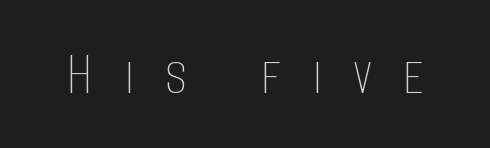
{"italic": "no", "bold": "no", "weight": "thin", "width": "condensed", "stroke_contrast": "low", "x_height": "large", "monospaced": "no", "underline": "no", "letter_spacing": "wide", "letter_spacing_em": 0.48, "glyph_px": 63}
